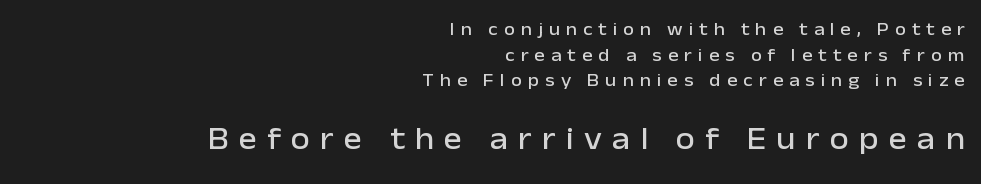
Q: Is the text italic (slanted)? A: No, it is upright.
Q: Is the typeface a serif or a sans-serif typeface? A: Sans-serif.
Q: Is the text underlined? A: No.
Q: How is the paragraph aligned? A: Right-aligned.
Q: Is the spacing between letters normal or unusually wide? A: Unusually wide.
Q: Is the spacing between lines tight, normal or loose? A: Normal.
Q: Which block of text is set in a larger size, the first (top) or the second (bottom)? A: The second (bottom) one.
Q: Width (condensed, normal, or wide)? A: Normal.
Q: Stroke contrast? A: Low.
Q: x-height? A: Medium.
Q: Monospaced? A: No.
